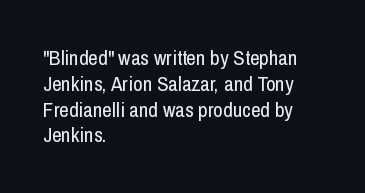
{"italic": "no", "bold": "no", "underline": "no", "align": "left", "line_spacing_ratio": 1.23, "letter_spacing": "normal", "letter_spacing_em": 0.0, "glyph_px": 21}
